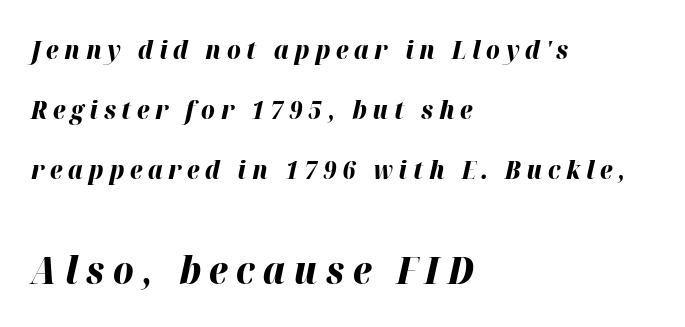
The image shows 39 px bold type, italic (leaning right); set left-aligned, loose line spacing (2.3x), unusually wide letter spacing (+0.22 em), not underlined; the second (bottom) block is 1.5x larger; high stroke contrast and a medium x-height.
